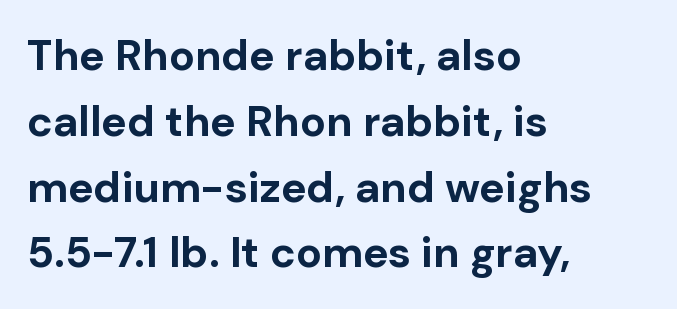
The image shows 43 px bold sans-serif type, upright; set left-aligned, normal line spacing (1.53x), normal letter spacing, not underlined; low stroke contrast and a medium x-height.
